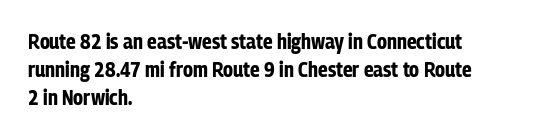
{"italic": "no", "bold": "yes", "underline": "no", "align": "left", "line_spacing": "normal", "line_spacing_ratio": 1.33, "letter_spacing": "normal", "letter_spacing_em": 0.0, "glyph_px": 21}
